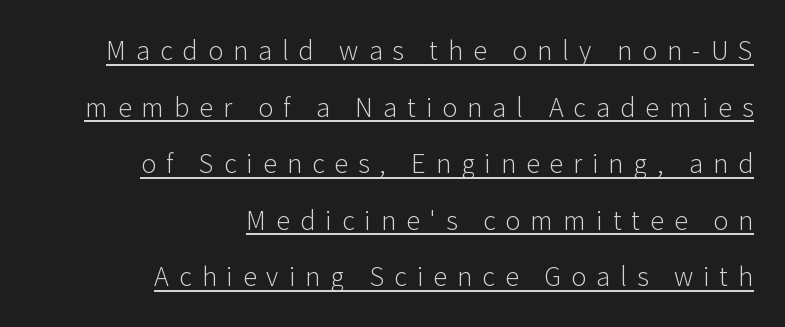
{"serif": "no", "italic": "no", "bold": "no", "weight": "light", "width": "normal", "stroke_contrast": "low", "x_height": "medium", "monospaced": "no", "underline": "yes", "align": "right", "line_spacing": "loose", "line_spacing_ratio": 2.02, "letter_spacing": "wide", "letter_spacing_em": 0.36, "glyph_px": 28}
